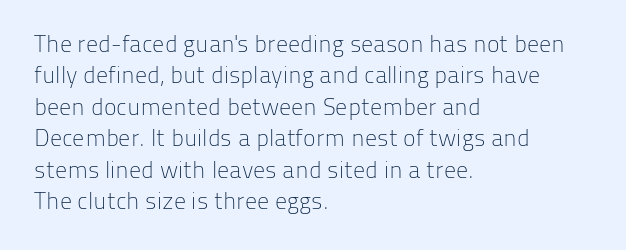
What stands out about the letter spacing? Nothing — it is the standard amount. Unmarked baselines from the first word to the last. The rendering anchors every line to the left-hand side. Regarding leading, the lines here are spaced in the standard way. Compared with a typical body face, this is equally light or lighter still. In terms of posture, this sample is upright.
